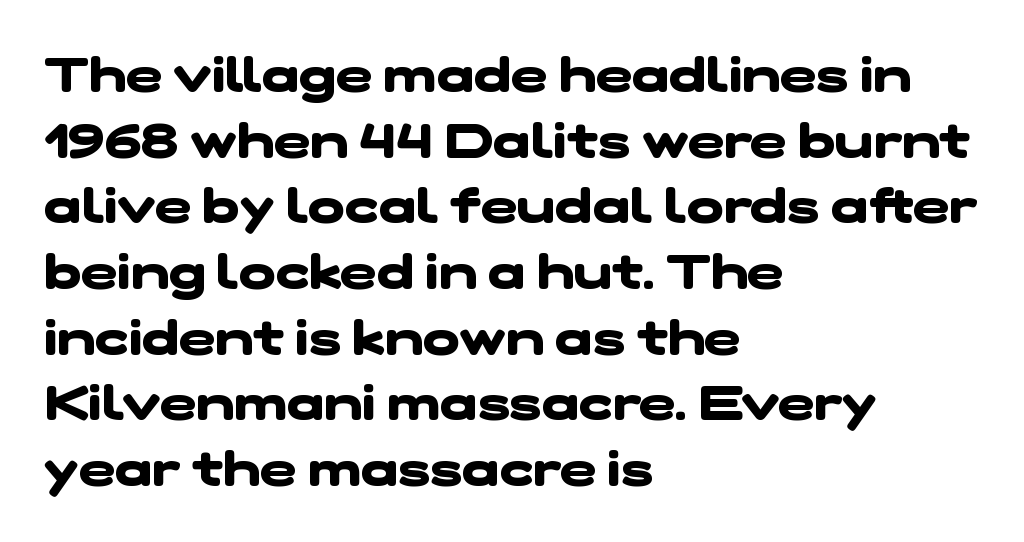
The image shows 49 px heavy, wide sans-serif type; set left-aligned, normal line spacing (1.34x), normal letter spacing, not underlined; low stroke contrast and a medium x-height.
